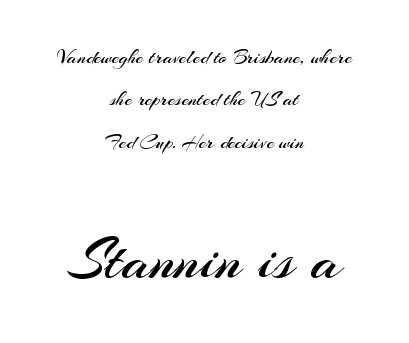
{"serif": "no", "bold": "no", "weight": "regular", "width": "normal", "stroke_contrast": "medium", "x_height": "small", "monospaced": "no", "underline": "no", "align": "center", "line_spacing": "loose", "line_spacing_ratio": 2.02, "letter_spacing": "normal", "letter_spacing_em": 0.0, "larger_block": "second", "size_ratio": 2.95, "glyph_px": 62}
